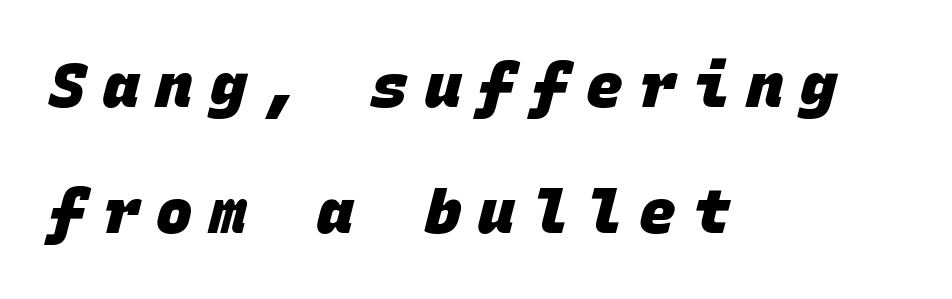
Q: Is the text bold? A: Yes.
Q: Is the typeface a serif or a sans-serif typeface? A: Sans-serif.
Q: Is the text underlined? A: No.
Q: How is the paragraph aligned? A: Left-aligned.
Q: Is the spacing between letters normal or unusually wide? A: Unusually wide.
Q: Is the spacing between lines tight, normal or loose? A: Loose.
Q: Width (condensed, normal, or wide)? A: Normal.
Q: Stroke contrast? A: Low.
Q: x-height? A: Large.
Q: Monospaced? A: Yes.
